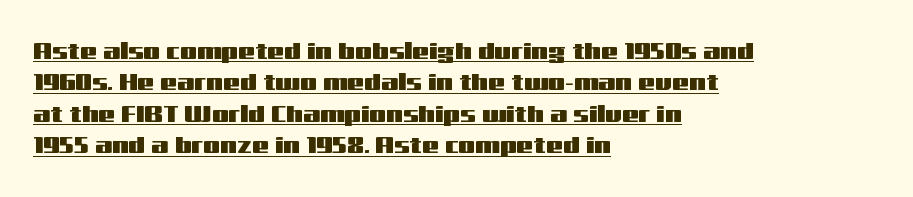
{"italic": "no", "underline": "yes", "align": "left", "line_spacing": "normal", "line_spacing_ratio": 1.31, "letter_spacing": "normal", "letter_spacing_em": 0.0, "glyph_px": 24}
